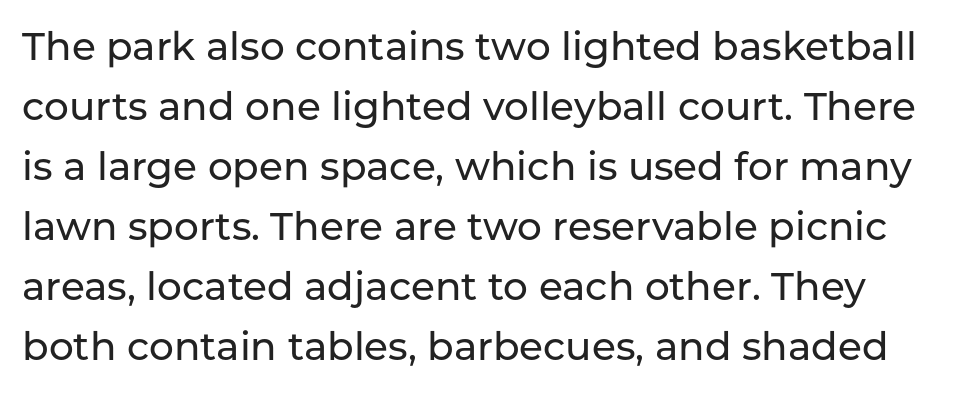
The area under the type is left untouched. The rendering uses a moderate line-height, typical for paragraphs. This is the regular roman posture of the typeface. The passage shown is typed in a proportional face where columns would drift. Examine the stroke ends and you'll find no serifs.
